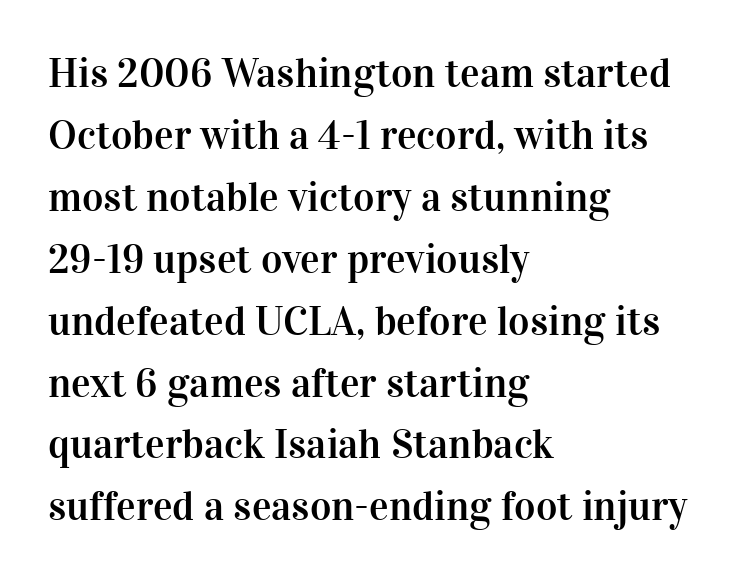
Posture: upright roman. The letters sit at their default tracking, neither squeezed nor spread. Reading down the block, your eye returns to a fixed left position each line. Observe the serifs anchoring each vertical stroke in this sample.
